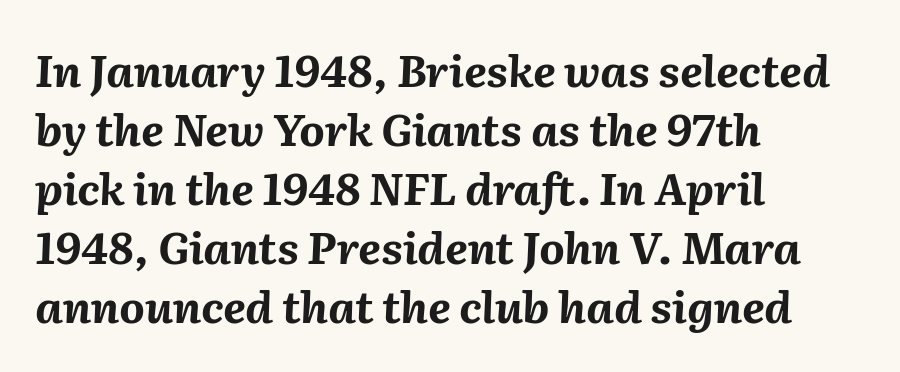
The image shows 44 px bold type, italic (leaning right); set left-aligned, normal line spacing (1.34x), normal letter spacing, not underlined; medium stroke contrast and a medium x-height.
